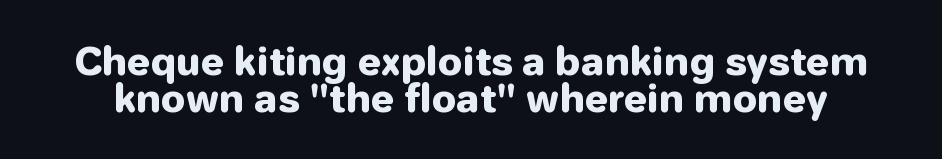
The image shows 38 px heavy sans-serif type, upright; set tight line spacing (0.98x), normal letter spacing, not underlined; low stroke contrast and a medium x-height.
